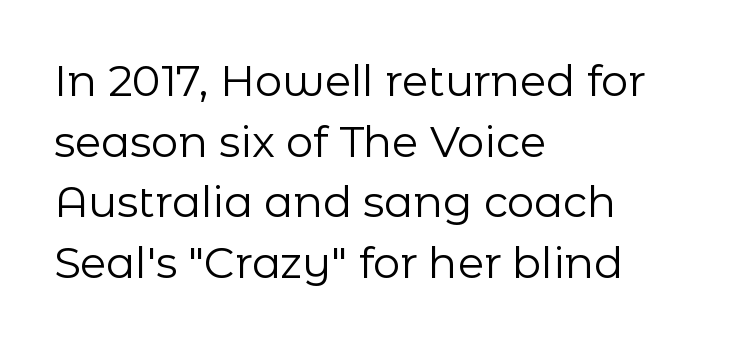
The line-height multiplier appears to be the usual default. Character widths vary here, with narrow letters taking less room than wide ones. The space beneath each line is pristine and unruled. This is not heavy type; no bold has been used. Is the letter spacing exaggerated? No — it looks like the ordinary default.
